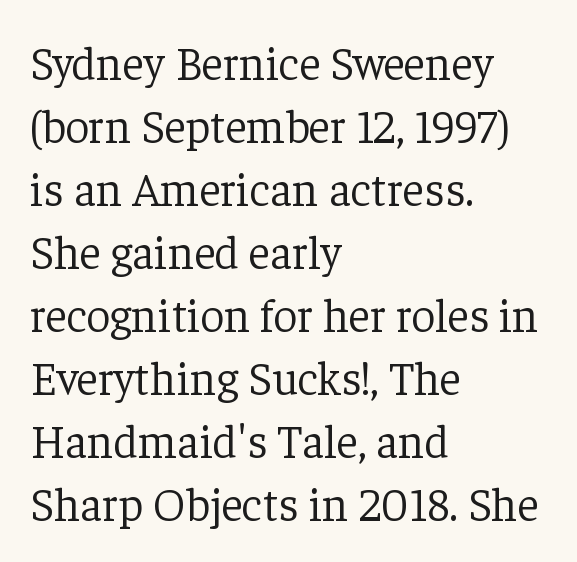
{"serif": "yes", "italic": "no", "bold": "no", "weight": "light", "width": "normal", "stroke_contrast": "low", "x_height": "medium", "monospaced": "no", "underline": "no", "align": "left", "line_spacing": "normal", "line_spacing_ratio": 1.34, "letter_spacing": "normal", "letter_spacing_em": 0.0, "glyph_px": 47}
